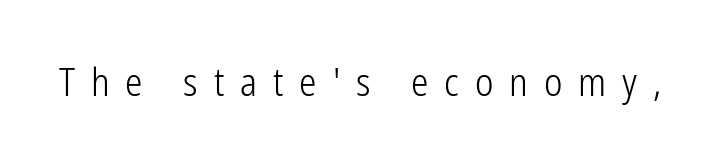
{"serif": "no", "italic": "no", "bold": "no", "weight": "light", "width": "condensed", "stroke_contrast": "low", "x_height": "medium", "monospaced": "no", "underline": "no", "letter_spacing": "wide", "letter_spacing_em": 0.41, "glyph_px": 39}
